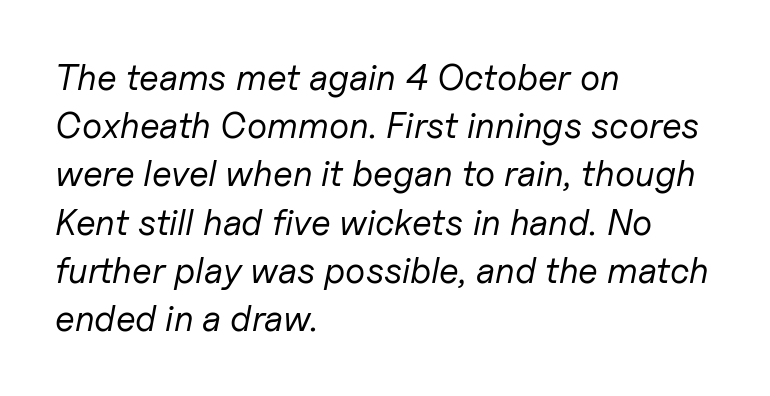
The image shows 36 px regular-weight type, italic (leaning right); set left-aligned, normal line spacing (1.34x), normal letter spacing, not underlined; low stroke contrast and a medium x-height.
